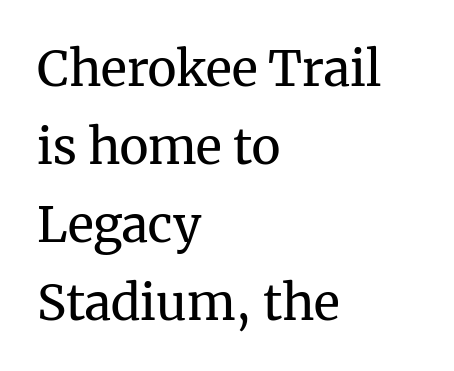
Type style note: has serifs. If you measured baseline to baseline, you'd find a middling distance. In terms of letterspacing, this is plain default setting. Note the varied advance widths — an 'i' is clearly narrower than an 'm'. Line starts are locked; line ends wander.
